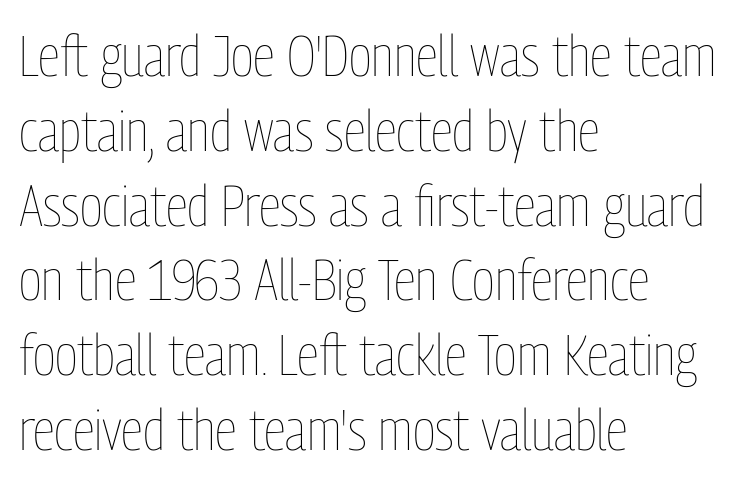
Q: Is the text bold? A: No.
Q: Is the text italic (slanted)? A: No, it is upright.
Q: Is the text underlined? A: No.
Q: How is the paragraph aligned? A: Left-aligned.
Q: Is the spacing between letters normal or unusually wide? A: Normal.
Q: Is the spacing between lines tight, normal or loose? A: Normal.
Q: Width (condensed, normal, or wide)? A: Condensed.
Q: Stroke contrast? A: Low.
Q: x-height? A: Medium.
Q: Monospaced? A: No.
